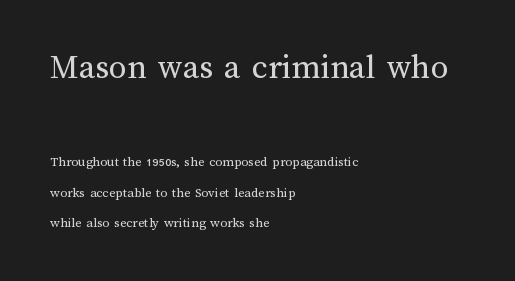
The image shows 35 px regular-weight type, upright; set left-aligned, loose line spacing (2.18x), normal letter spacing, not underlined; the first (top) block is 2.5x larger; medium stroke contrast and a medium x-height.
